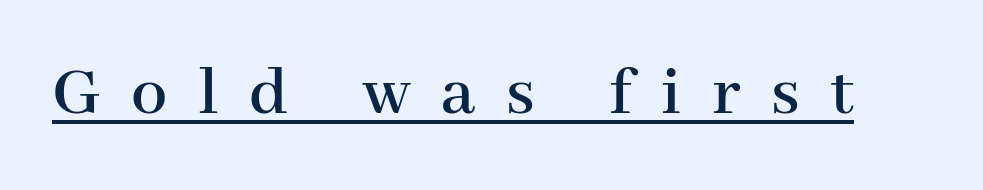
Each line of the rendering has a horizontal stroke beneath the glyphs. Letter spacing: wide. These lines were composed using upright roman letters. Spacing verdict: proportional, widths tailored to each character. Look at the bottom of the vertical strokes: they flare into serifs here.
